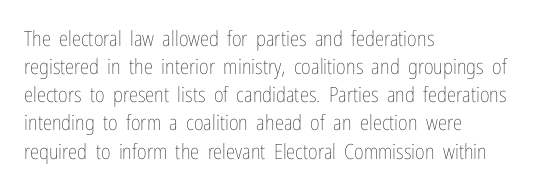
{"italic": "no", "bold": "no", "underline": "no", "align": "left", "line_spacing": "normal", "line_spacing_ratio": 1.34, "letter_spacing": "normal", "letter_spacing_em": 0.0, "glyph_px": 21}
